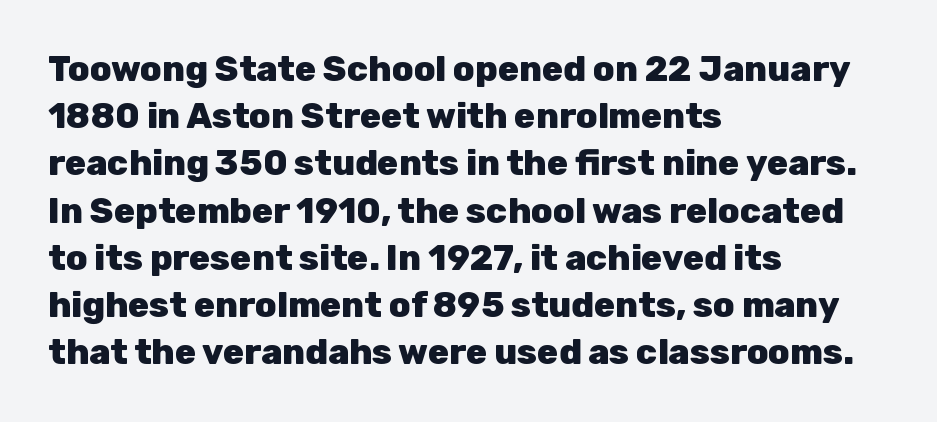
The image shows 35 px heavy sans-serif type, upright; set left-aligned, normal line spacing (1.35x), normal letter spacing, not underlined; low stroke contrast and a medium x-height.
